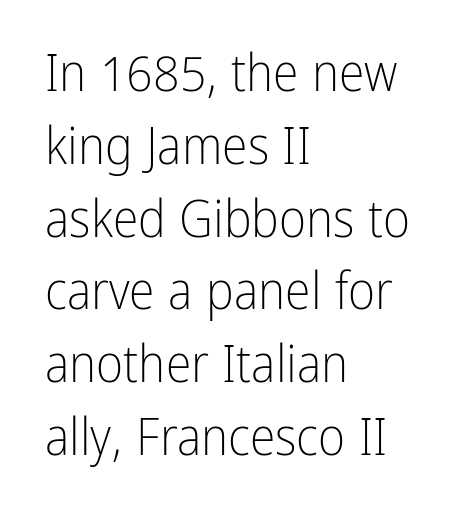
Caption: face not bold, strokes unweighted. A typesetter would mark this as roman, not italic. Grotesque or geometric, the face here clearly has no serifs. This rendering features lettering with no underline. The paragraph has a hard left edge and a soft right edge.
